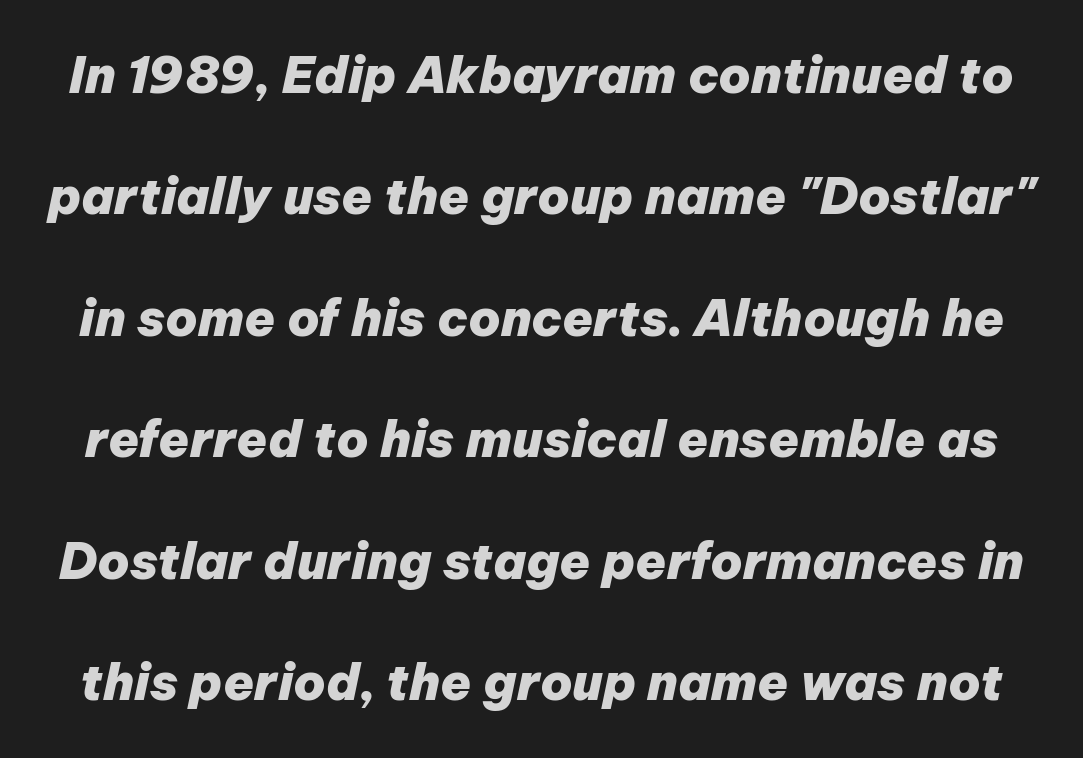
Style check: oblique. Glyph-to-glyph distance matches everyday printed text. Think of a printed novel: that variable character pitch is what you see here. The string is rendered with underlining switched off.
